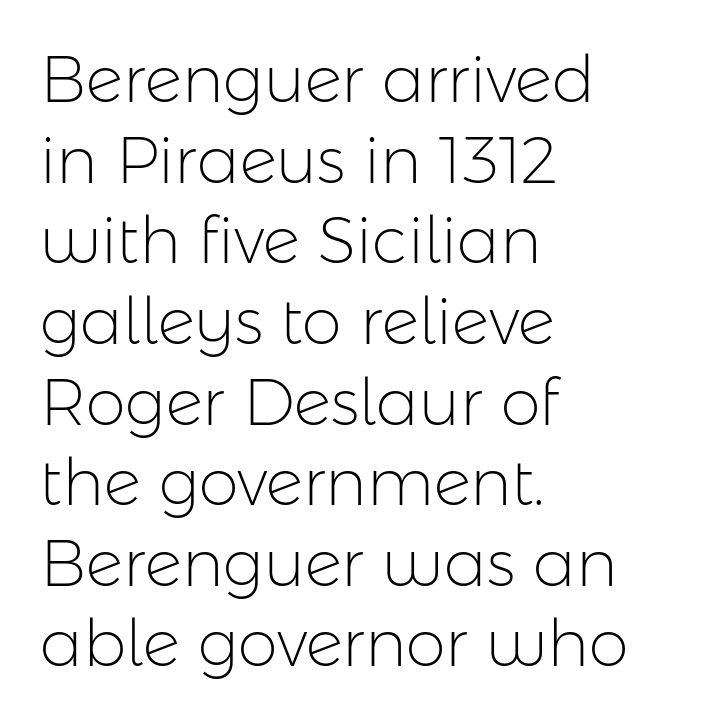
Q: Is the text bold? A: No.
Q: Is the text italic (slanted)? A: No, it is upright.
Q: Is the typeface a serif or a sans-serif typeface? A: Sans-serif.
Q: Is the text underlined? A: No.
Q: How is the paragraph aligned? A: Left-aligned.
Q: Is the spacing between letters normal or unusually wide? A: Normal.
Q: Is the spacing between lines tight, normal or loose? A: Normal.
Q: Width (condensed, normal, or wide)? A: Normal.
Q: Stroke contrast? A: Low.
Q: x-height? A: Medium.
Q: Monospaced? A: No.
